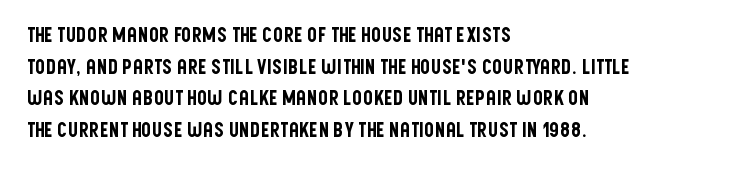
The baseline area is clear. The letterforms sit shoulder to shoulder at normal distance. Each line starts at the same left margin while the right side varies. You can tell it's not italic because the verticals are truly vertical.
